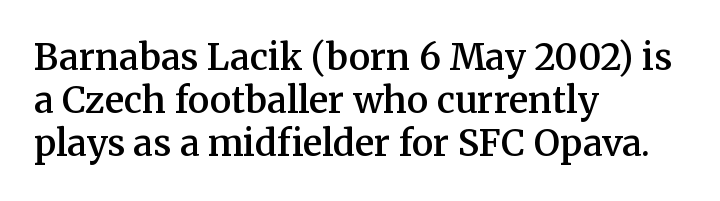
Any mark beneath the type? The region is blank. Words appear dense and cohesive because spacing is normal. Looks like regular typesetting: each glyph gets only the width it needs. Each letter's strokes conclude with small projecting serifs. Casual observation: everything's shoved over to the left.
